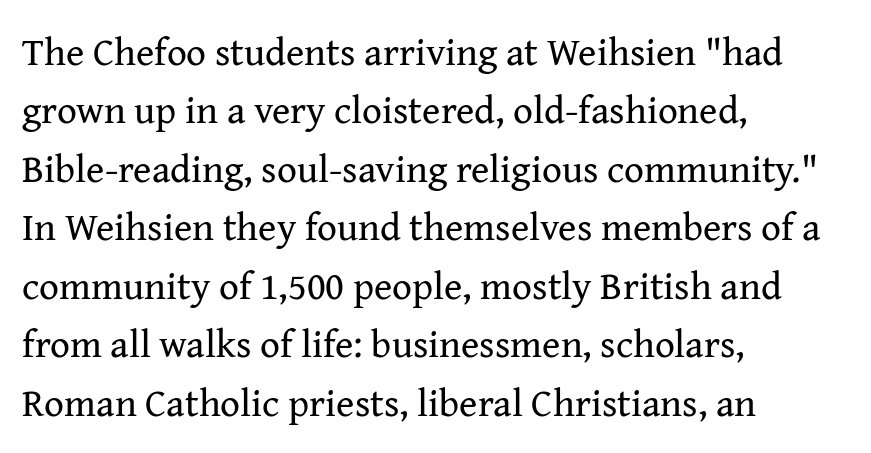
This rendering uses left alignment, leaving the right contour irregular. Weight: regular or lighter. Note: serifs present on the glyphs. Style check: upright. Descenders are the only things crossing below the line.
